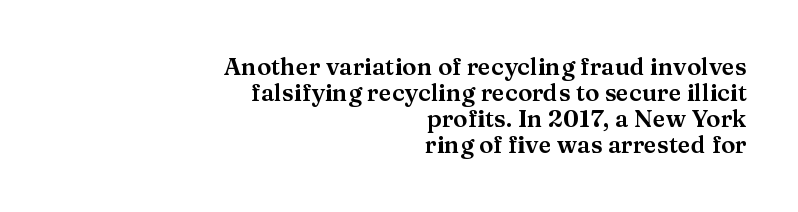
Q: Is the text italic (slanted)? A: No, it is upright.
Q: Is the text underlined? A: No.
Q: How is the paragraph aligned? A: Right-aligned.
Q: Is the spacing between letters normal or unusually wide? A: Normal.
Q: Is the spacing between lines tight, normal or loose? A: Tight.
